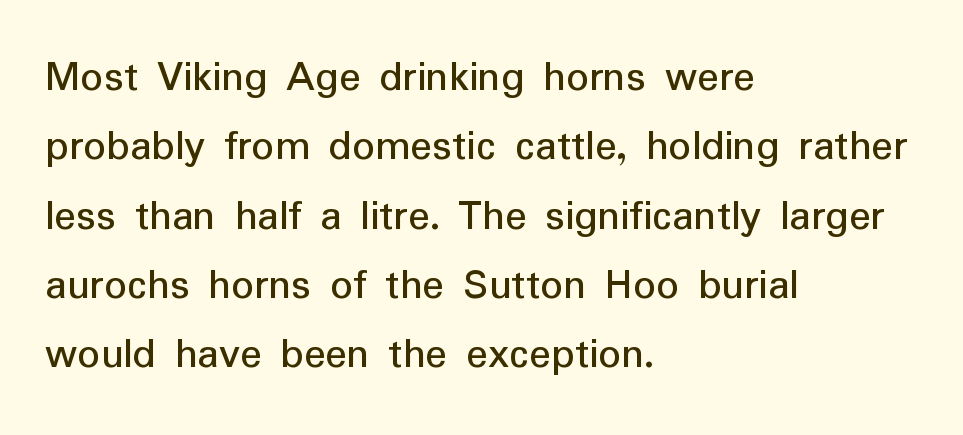
Q: Is the text bold? A: No.
Q: Is the text italic (slanted)? A: No, it is upright.
Q: Is the typeface a serif or a sans-serif typeface? A: Sans-serif.
Q: Is the text underlined? A: No.
Q: How is the paragraph aligned? A: Left-aligned.
Q: Is the spacing between letters normal or unusually wide? A: Normal.
Q: Is the spacing between lines tight, normal or loose? A: Normal.
Q: Width (condensed, normal, or wide)? A: Normal.
Q: Stroke contrast? A: Low.
Q: x-height? A: Medium.
Q: Monospaced? A: No.
